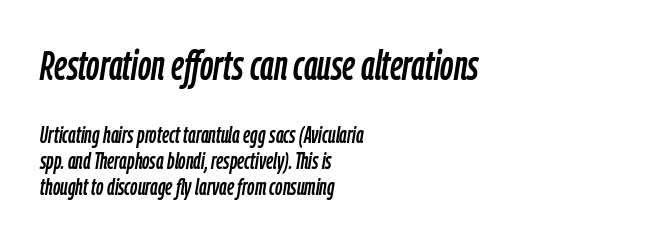
Looking at the ascenders, they clearly lean. A student would call this left alignment; a typographer would say flush left, rag right. A bare baseline throughout the passage. Regarding leading, the lines here are crowded together. Words appear dense and cohesive because spacing is normal. Spacing verdict: proportional, widths tailored to each character.
